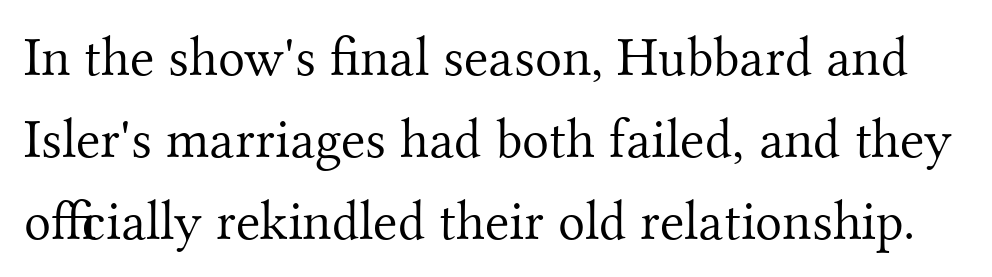
The image shows 56 px light serif type, upright; set normal line spacing (1.46x), normal letter spacing, not underlined; medium stroke contrast and a small x-height.
